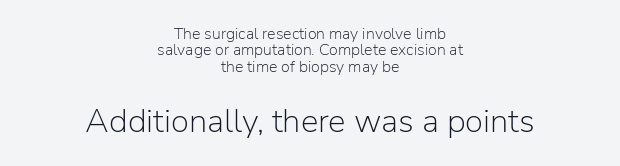
{"serif": "no", "italic": "no", "bold": "no", "weight": "light", "width": "normal", "stroke_contrast": "low", "x_height": "medium", "monospaced": "no", "underline": "no", "align": "center", "line_spacing": "tight", "line_spacing_ratio": 1.03, "letter_spacing": "normal", "letter_spacing_em": 0.0, "larger_block": "second", "size_ratio": 2.06, "glyph_px": 33}
